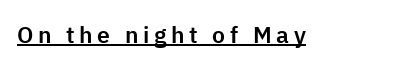
The face used here is rendered with a markedly widened letterfit. What decoration does the sample have? An underline. Italic? Not at all — the glyphs are vertical.
